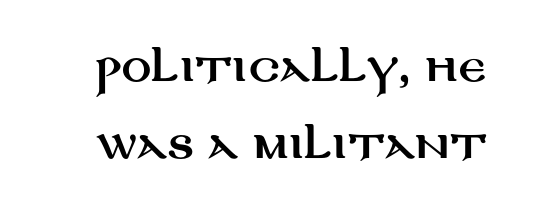
This is the regular roman posture of the typeface. These lines are rendered in a variable-pitch font. Does the type have serifs? No, each stem ends abruptly. The zone under the glyphs is completely vacant. Regarding leading, the lines here are spaced well apart. The letterforms sit shoulder to shoulder at normal distance.
